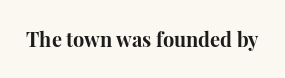
The rendering keeps characters at their native spacing. Underlining? Definitely not there. Nope, not italic — everything's standing straight. Set as a true bold cut, around the 700 mark.
